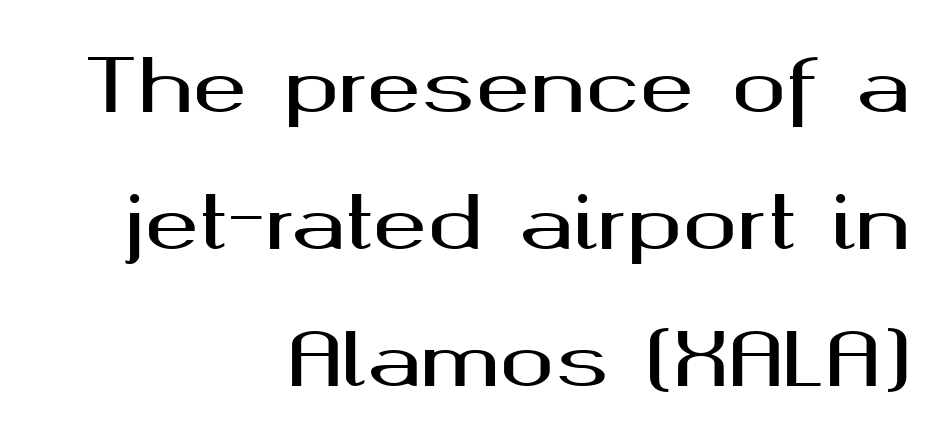
The glyphs are unaccompanied by any horizontal stroke below them. Observe the ordinary spacing: letters are neighbours, not strangers. Visually the block forms a straight wall on the right and a jagged coastline on the left. Every character sits straight up, as roman type does. The rendering shows plain stroke endings on the letterforms — a sans-serif design.
